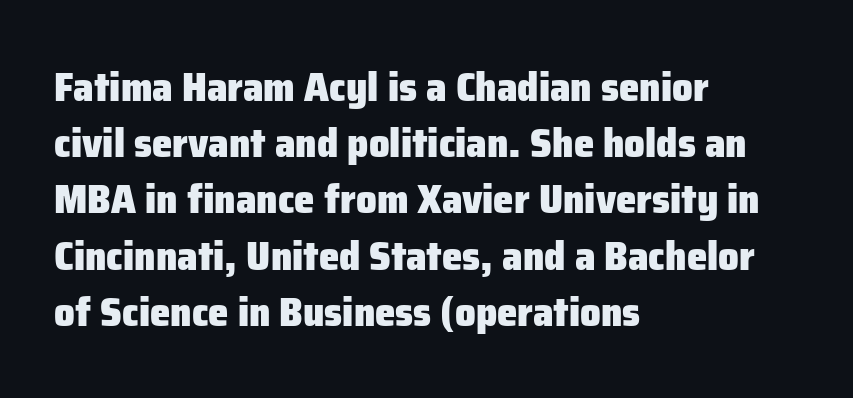
Unmarked baselines from the first word to the last. Typographically, this falls in the sans-serif category. These lines are rendered in a variable-pitch font. The leading is moderate, giving the passage an even texture. Look at the tracking — it's just the regular setting, nothing added. I'd describe the lettering as bold — thick and assertive.
